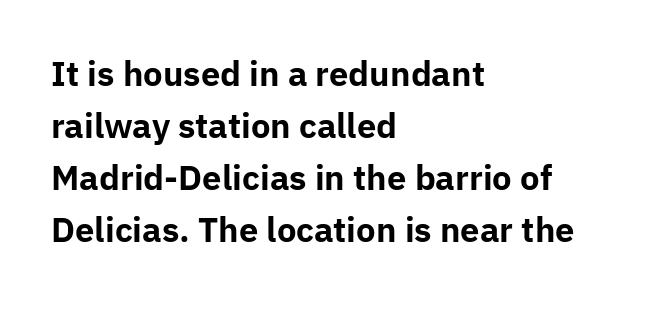
{"serif": "no", "italic": "no", "bold": "yes", "weight": "bold", "width": "normal", "stroke_contrast": "low", "x_height": "medium", "monospaced": "no", "underline": "no", "align": "left", "line_spacing": "normal", "line_spacing_ratio": 1.58, "letter_spacing": "normal", "letter_spacing_em": 0.0, "glyph_px": 33}
